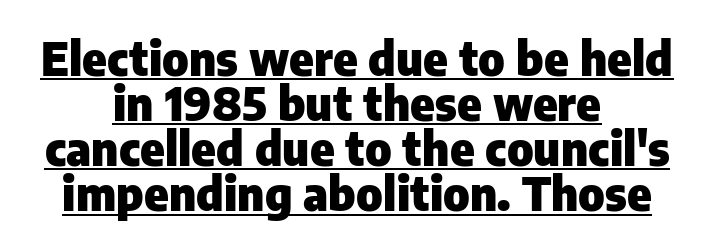
What's the leading like? Squeezed, with rows nearly overlapping. Does the weight exceed regular? Yes, all the way to bold. The letters sit at their default tracking, neither squeezed nor spread. This sample has the flowing, uneven cadence of proportional lettering.
